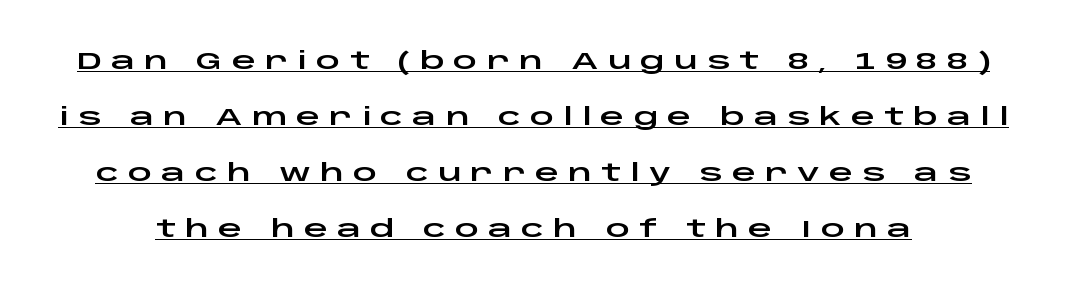
Q: Is the text italic (slanted)? A: No, it is upright.
Q: Is the text underlined? A: Yes.
Q: Is the spacing between letters normal or unusually wide? A: Unusually wide.
Q: Is the spacing between lines tight, normal or loose? A: Loose.
